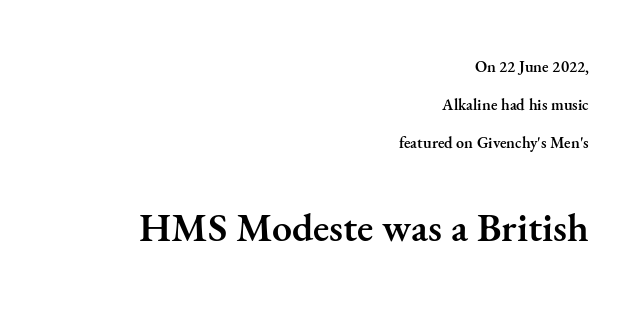
Is there much room between lines? Yes — plenty of vertical air separates them. Here the glyphs are tracked normally, forming tight word shapes. Teacher's note: observe the even right margin — that is flush-right alignment. Semibold letterforms, between regular and bold. Small tapered or slab feet sit at the stroke ends, so this counts as serif.
